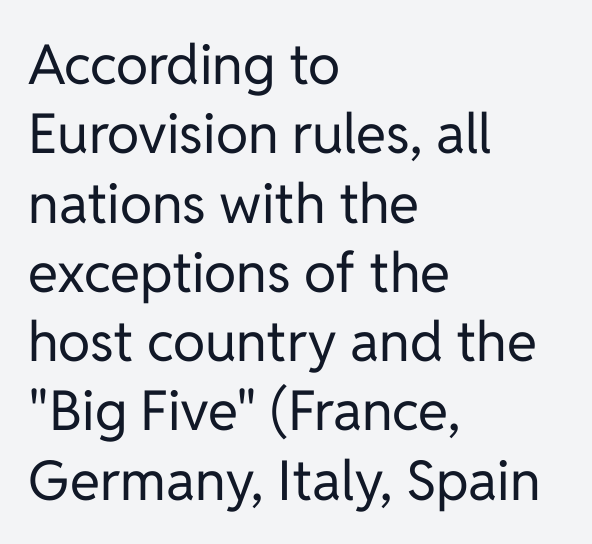
{"serif": "no", "italic": "no", "bold": "no", "weight": "regular", "width": "normal", "stroke_contrast": "low", "x_height": "medium", "monospaced": "no", "underline": "no", "align": "left", "line_spacing": "normal", "line_spacing_ratio": 1.26, "letter_spacing": "normal", "letter_spacing_em": 0.0, "glyph_px": 55}
